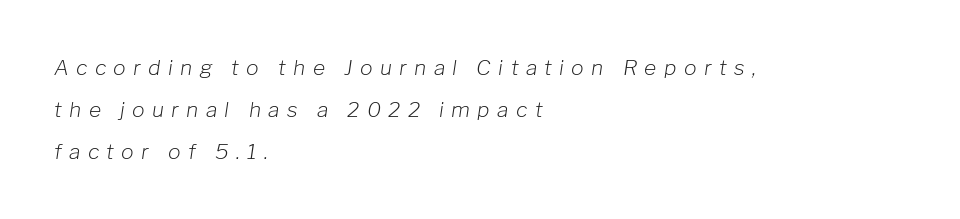
{"italic": "yes", "lean": "right", "slant_degrees": 8, "bold": "no", "underline": "no", "align": "left", "line_spacing": "loose", "line_spacing_ratio": 1.99, "letter_spacing": "wide", "letter_spacing_em": 0.35, "glyph_px": 21}
